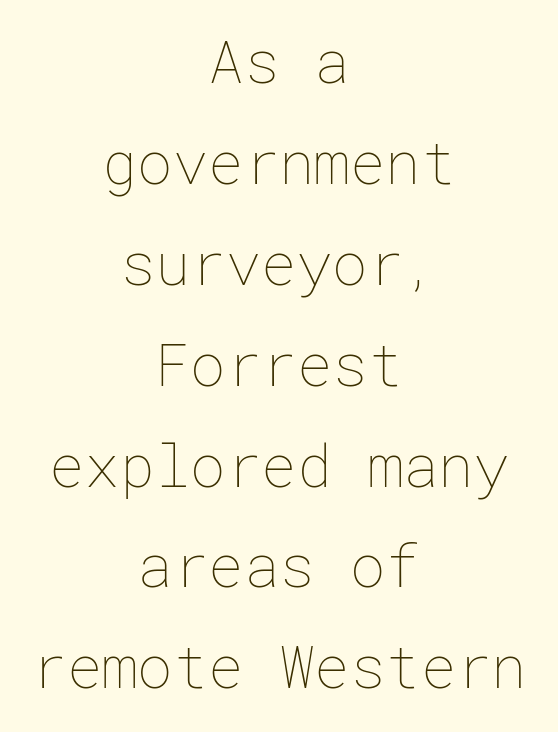
A roman cut, with each character standing at attention. Default kerning and tracking; the words read as compact shapes. A quiet, ordinary-to-light weight characterises the typeface. A centered setting, common on invitations and titles, is used for this passage. Clear beneath every line of the passage.
